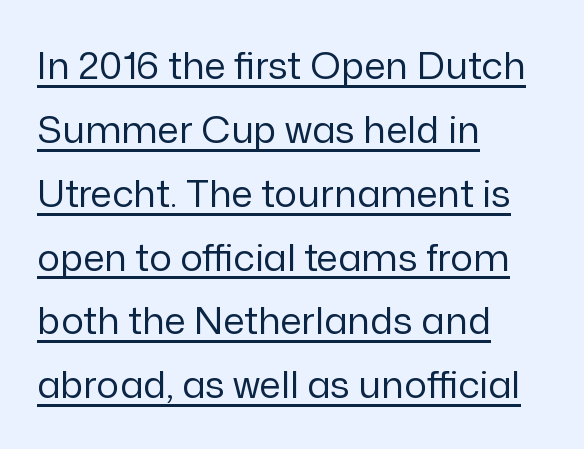
Q: Is the text bold? A: No.
Q: Is the text italic (slanted)? A: No, it is upright.
Q: Is the typeface a serif or a sans-serif typeface? A: Sans-serif.
Q: Is the text underlined? A: Yes.
Q: How is the paragraph aligned? A: Left-aligned.
Q: Is the spacing between letters normal or unusually wide? A: Normal.
Q: Is the spacing between lines tight, normal or loose? A: Normal.
Q: Width (condensed, normal, or wide)? A: Normal.
Q: Stroke contrast? A: Low.
Q: x-height? A: Medium.
Q: Monospaced? A: No.
